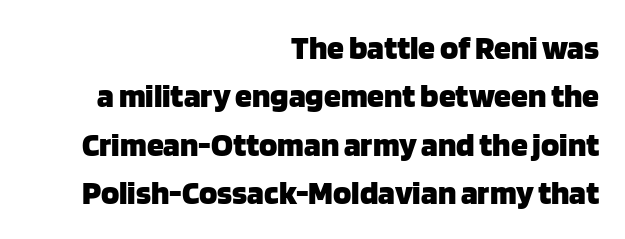
The rows are spaced the way most documents space them. Each letter keeps its own natural width here, so spacing adapts to shape. Check under the words: just untouched page. Bold? Absolutely — the strokes are thick and heavy. The rendering shows plain stroke endings on the letterforms — a sans-serif design.
